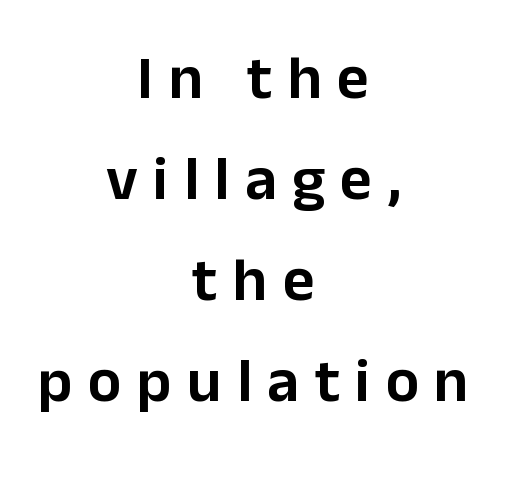
{"serif": "no", "italic": "no", "width": "normal", "stroke_contrast": "low", "x_height": "medium", "monospaced": "no", "underline": "no", "align": "center", "line_spacing": "normal", "line_spacing_ratio": 1.63, "letter_spacing": "wide", "letter_spacing_em": 0.25, "glyph_px": 62}
